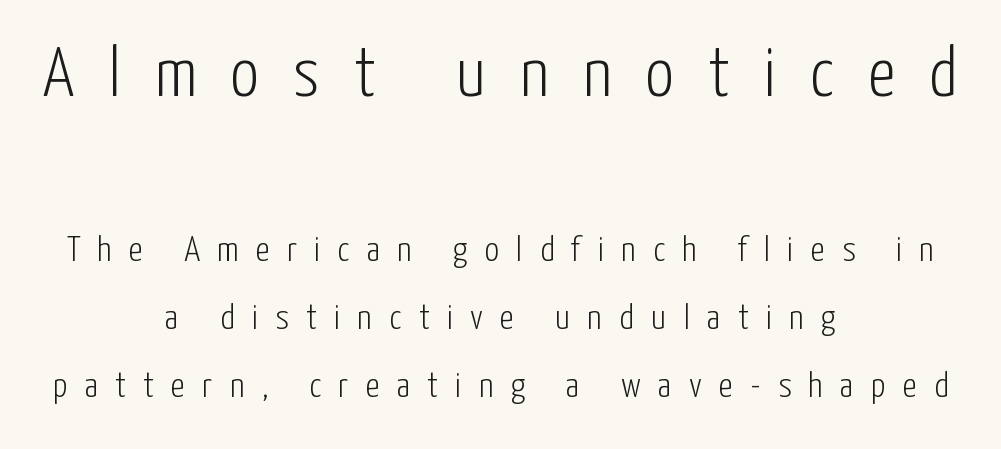
Q: Is the text bold? A: No.
Q: Is the text italic (slanted)? A: No, it is upright.
Q: Is the typeface a serif or a sans-serif typeface? A: Sans-serif.
Q: Is the text underlined? A: No.
Q: How is the paragraph aligned? A: Centered.
Q: Is the spacing between letters normal or unusually wide? A: Unusually wide.
Q: Which block of text is set in a larger size, the first (top) or the second (bottom)? A: The first (top) one.
Q: Width (condensed, normal, or wide)? A: Condensed.
Q: Stroke contrast? A: Low.
Q: x-height? A: Medium.
Q: Monospaced? A: No.
